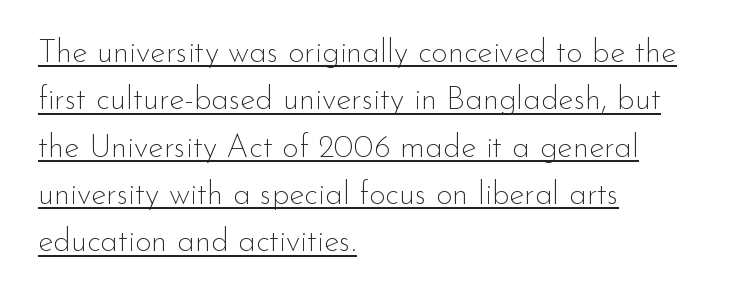
The image shows 32 px thin sans-serif type, upright; set left-aligned, normal line spacing (1.48x), normal letter spacing, underlined; low stroke contrast and a small x-height.
